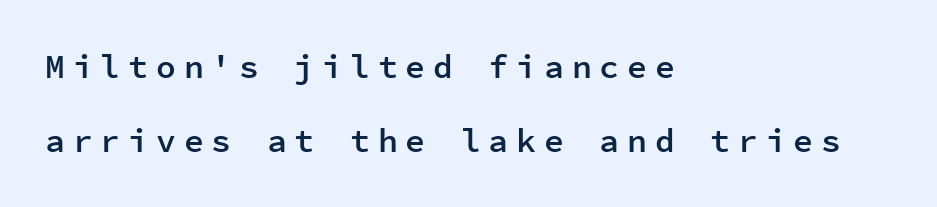
A classic flush-left, rag-right setting is used for this passage. Just letters on the line, the space beneath them empty. These lines were composed using upright roman letters. Regarding leading, the lines here are spaced well apart. Spacing verdict: monospaced, one width for all characters. The letters are semibold — heavier than regular but short of a full bold.
